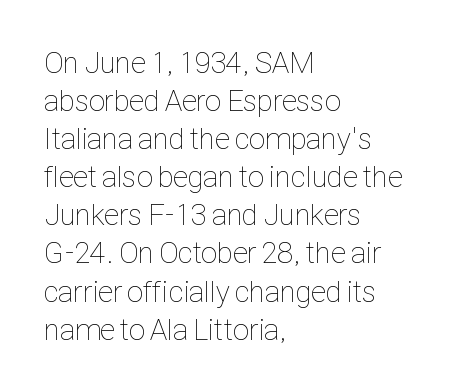
The image shows 30 px thin, condensed type, upright; set left-aligned, normal line spacing (1.27x), normal letter spacing, not underlined; low stroke contrast and a medium x-height.
